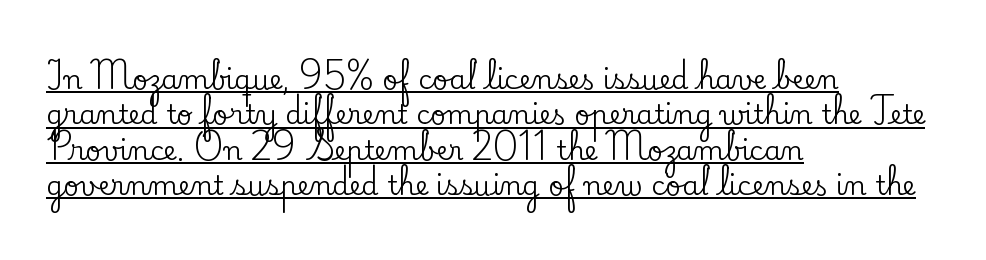
{"italic": "no", "underline": "yes", "align": "left", "line_spacing": "normal", "line_spacing_ratio": 1.31, "letter_spacing": "normal", "letter_spacing_em": 0.0, "glyph_px": 27}
